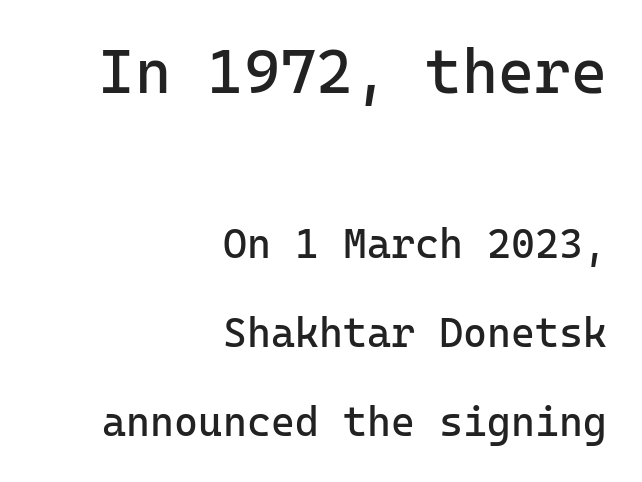
{"serif": "no", "italic": "no", "bold": "no", "weight": "regular", "width": "normal", "stroke_contrast": "low", "x_height": "medium", "monospaced": "yes", "underline": "no", "align": "right", "line_spacing": "loose", "line_spacing_ratio": 2.17, "letter_spacing": "normal", "letter_spacing_em": 0.0, "larger_block": "first", "size_ratio": 1.51, "glyph_px": 62}
